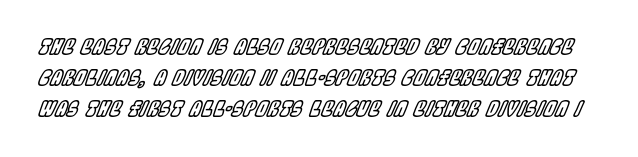
{"italic": "yes", "lean": "right", "slant_degrees": 22, "underline": "no", "line_spacing": "normal", "line_spacing_ratio": 1.48, "letter_spacing": "normal", "letter_spacing_em": 0.0, "glyph_px": 21}
